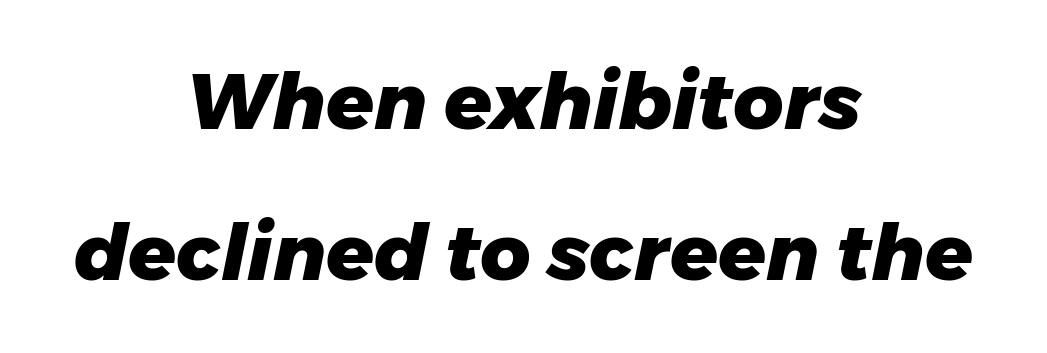
{"italic": "yes", "lean": "right", "slant_degrees": 11, "bold": "yes", "weight": "heavy", "width": "normal", "stroke_contrast": "low", "x_height": "medium", "monospaced": "no", "underline": "no", "align": "center", "line_spacing": "loose", "line_spacing_ratio": 1.93, "letter_spacing": "normal", "letter_spacing_em": 0.0, "glyph_px": 78}
